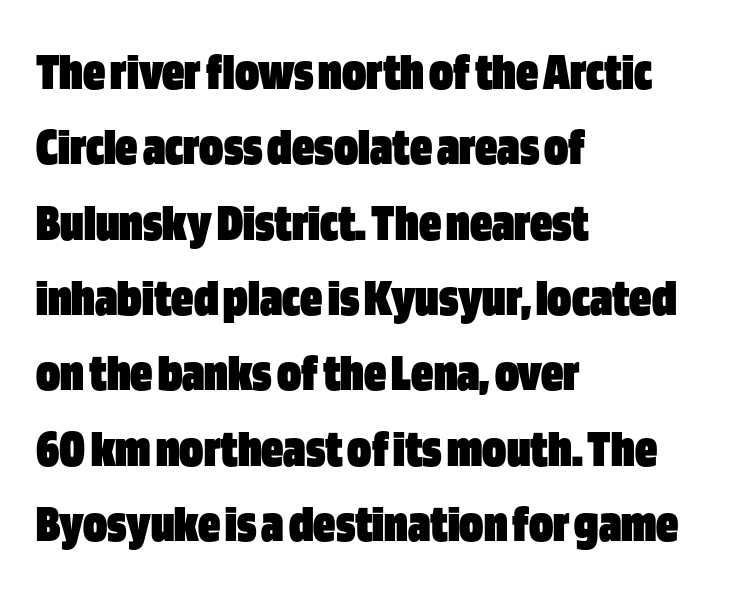
{"serif": "no", "italic": "no", "bold": "yes", "weight": "heavy", "width": "condensed", "stroke_contrast": "low", "x_height": "large", "monospaced": "no", "underline": "no", "align": "left", "line_spacing": "normal", "line_spacing_ratio": 1.37, "letter_spacing": "normal", "letter_spacing_em": 0.0, "glyph_px": 55}
